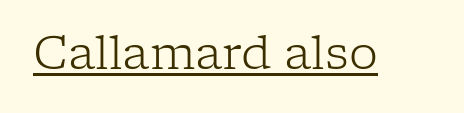
Q: Is the text bold? A: No.
Q: Is the text italic (slanted)? A: No, it is upright.
Q: Is the typeface a serif or a sans-serif typeface? A: Serif.
Q: Is the text underlined? A: Yes.
Q: Is the spacing between letters normal or unusually wide? A: Normal.
Q: Width (condensed, normal, or wide)? A: Normal.
Q: Stroke contrast? A: Low.
Q: x-height? A: Medium.
Q: Monospaced? A: No.
